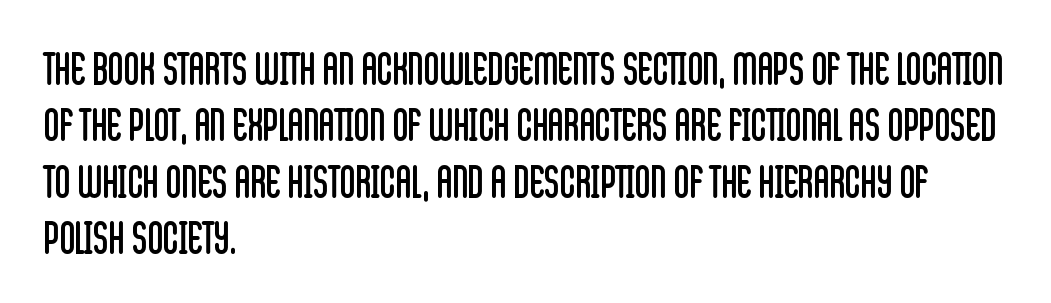
{"serif": "no", "italic": "no", "bold": "no", "weight": "regular", "width": "condensed", "stroke_contrast": "low", "x_height": "large", "monospaced": "no", "underline": "no", "align": "left", "line_spacing": "normal", "line_spacing_ratio": 1.31, "letter_spacing": "normal", "letter_spacing_em": 0.0, "glyph_px": 43}
